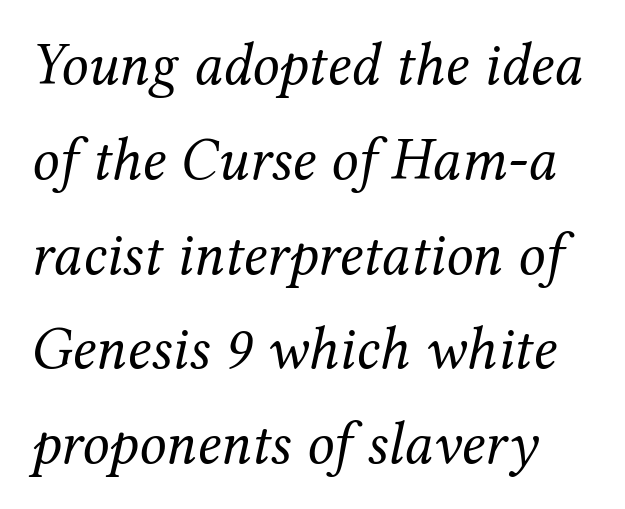
Q: Is the text bold? A: No.
Q: Is the text italic (slanted)? A: Yes, it leans right by about 12 degrees.
Q: Is the typeface a serif or a sans-serif typeface? A: Serif.
Q: Is the text underlined? A: No.
Q: How is the paragraph aligned? A: Left-aligned.
Q: Is the spacing between letters normal or unusually wide? A: Normal.
Q: Is the spacing between lines tight, normal or loose? A: Normal.
Q: Width (condensed, normal, or wide)? A: Normal.
Q: Stroke contrast? A: Medium.
Q: x-height? A: Medium.
Q: Monospaced? A: No.
